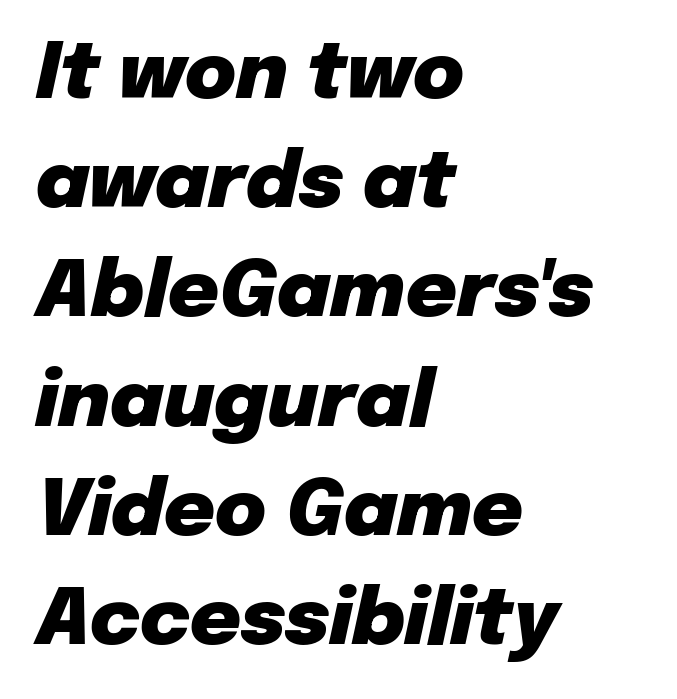
{"italic": "yes", "lean": "right", "slant_degrees": 12, "bold": "yes", "weight": "heavy", "width": "normal", "stroke_contrast": "low", "x_height": "medium", "monospaced": "no", "underline": "no", "align": "left", "line_spacing": "normal", "line_spacing_ratio": 1.4, "letter_spacing": "normal", "letter_spacing_em": 0.0, "glyph_px": 78}
